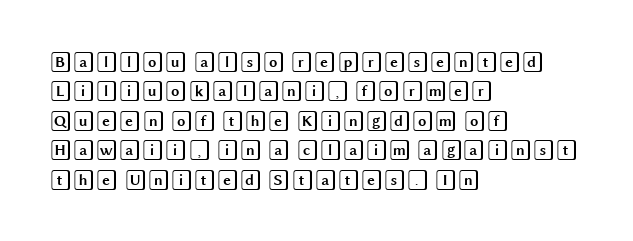
If you drew a ruler down the left edge, every line would touch it. The foot of each line stays bare and open. What's the leading like? Ordinary, nothing unusual. The axis of the letterforms is exactly vertical. Observe the ordinary spacing: letters are neighbours, not strangers.
